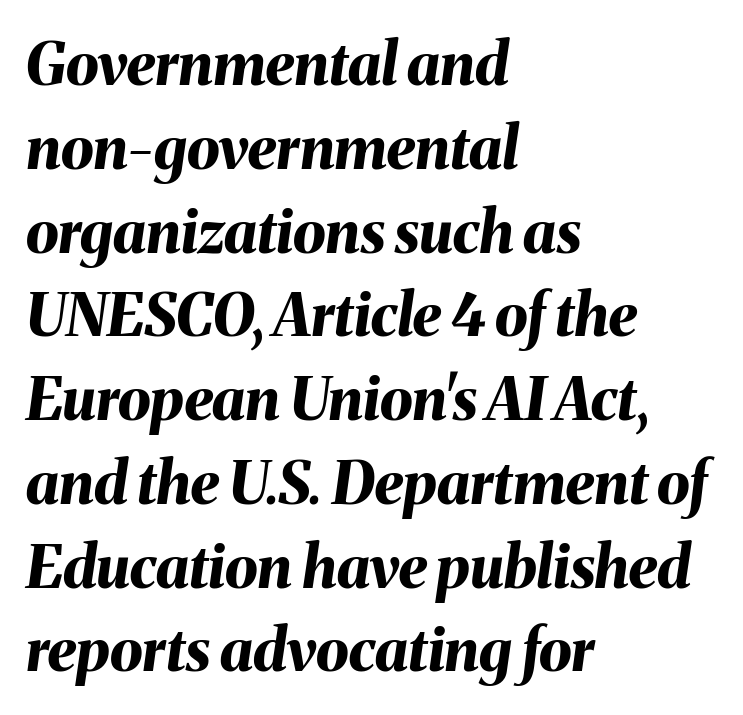
{"italic": "yes", "lean": "right", "slant_degrees": 8, "bold": "yes", "weight": "bold", "width": "normal", "stroke_contrast": "medium", "x_height": "medium", "monospaced": "no", "underline": "no", "align": "left", "line_spacing": "normal", "line_spacing_ratio": 1.42, "letter_spacing": "normal", "letter_spacing_em": 0.0, "glyph_px": 59}
